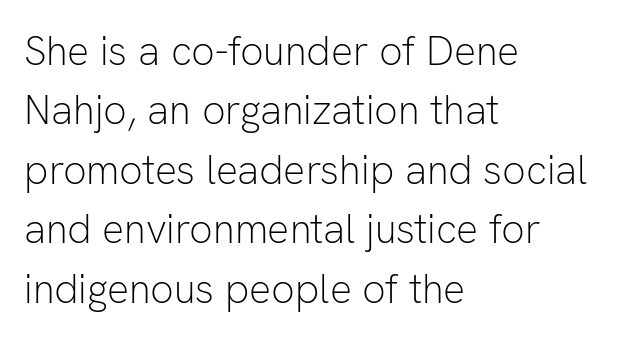
Q: Is the text bold? A: No.
Q: Is the text italic (slanted)? A: No, it is upright.
Q: Is the typeface a serif or a sans-serif typeface? A: Sans-serif.
Q: Is the text underlined? A: No.
Q: How is the paragraph aligned? A: Left-aligned.
Q: Is the spacing between letters normal or unusually wide? A: Normal.
Q: Is the spacing between lines tight, normal or loose? A: Normal.
Q: Width (condensed, normal, or wide)? A: Normal.
Q: Stroke contrast? A: Low.
Q: x-height? A: Medium.
Q: Monospaced? A: No.
